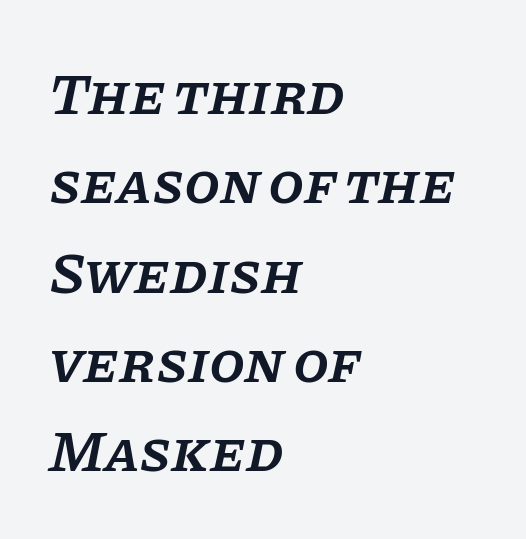
Quick note: underline off. Moderately thickened strokes mark this as semibold type. Visually the block forms a straight wall on the left and a jagged coastline on the right. Does the type have serifs? Yes, each stem ends in a small foot.
